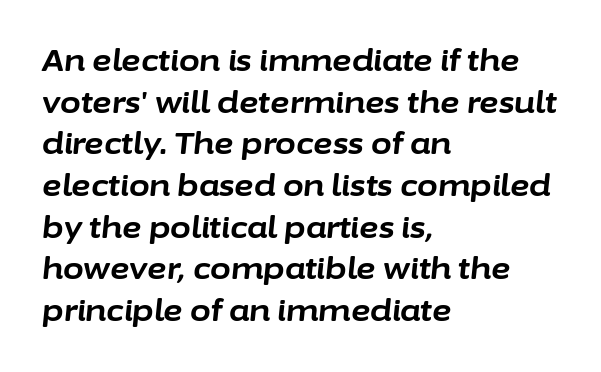
Q: Is the text bold? A: Yes.
Q: Is the text italic (slanted)? A: Yes, it leans right by about 6 degrees.
Q: Is the text underlined? A: No.
Q: How is the paragraph aligned? A: Left-aligned.
Q: Is the spacing between letters normal or unusually wide? A: Normal.
Q: Is the spacing between lines tight, normal or loose? A: Normal.
Q: Width (condensed, normal, or wide)? A: Normal.
Q: Stroke contrast? A: Low.
Q: x-height? A: Medium.
Q: Monospaced? A: No.
